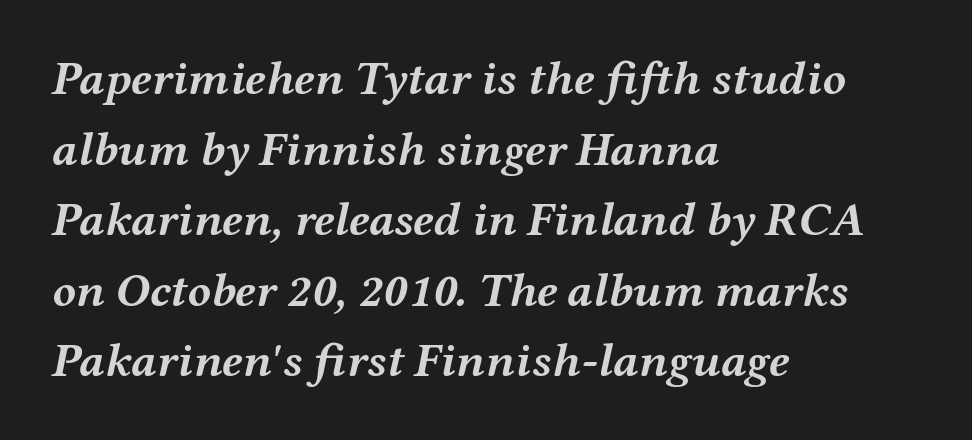
{"italic": "yes", "lean": "right", "slant_degrees": 12, "bold": "yes", "weight": "semibold", "width": "wide", "stroke_contrast": "medium", "x_height": "medium", "monospaced": "no", "underline": "no", "align": "left", "line_spacing": "normal", "line_spacing_ratio": 1.47, "letter_spacing": "normal", "letter_spacing_em": 0.0, "glyph_px": 48}
